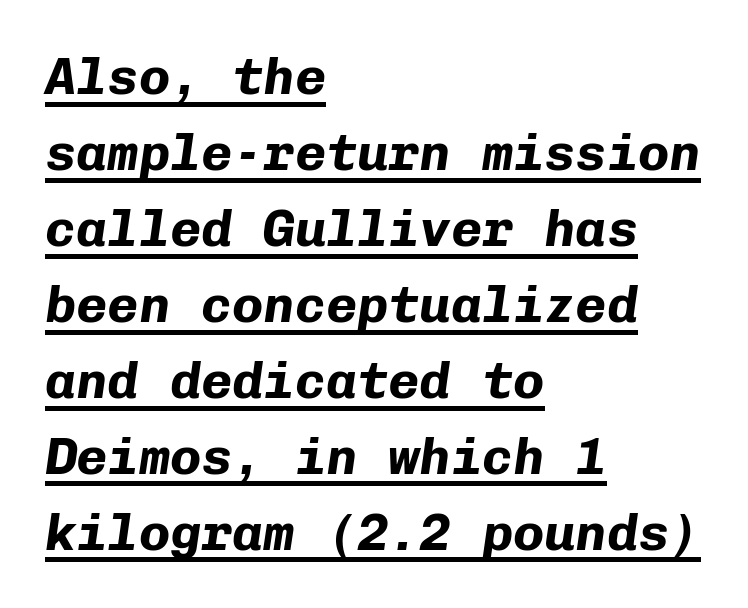
{"italic": "yes", "lean": "right", "slant_degrees": 8, "bold": "yes", "weight": "bold", "width": "normal", "stroke_contrast": "low", "x_height": "medium", "monospaced": "yes", "underline": "yes", "align": "left", "line_spacing": "normal", "line_spacing_ratio": 1.46, "letter_spacing": "normal", "letter_spacing_em": 0.0, "glyph_px": 52}
